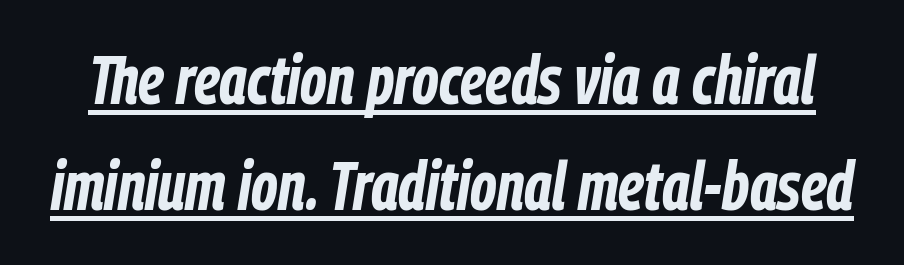
The image shows 68 px bold, condensed type, italic (leaning right); set normal line spacing (1.56x), normal letter spacing, underlined; low stroke contrast and a medium x-height.
